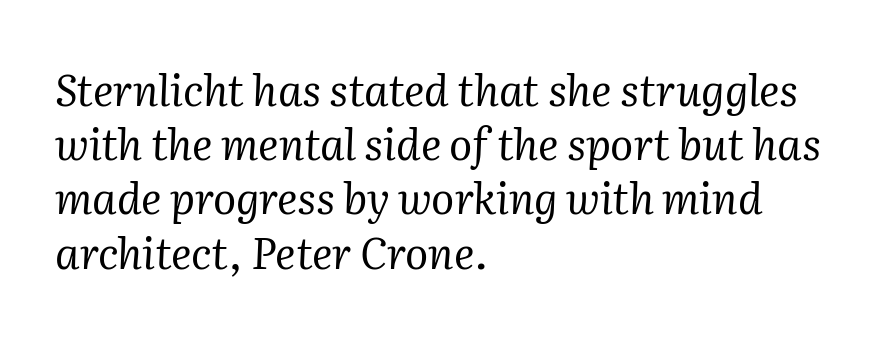
Q: Is the text bold? A: No.
Q: Is the text italic (slanted)? A: Yes, it leans right by about 2 degrees.
Q: Is the typeface a serif or a sans-serif typeface? A: Serif.
Q: Is the text underlined? A: No.
Q: How is the paragraph aligned? A: Left-aligned.
Q: Is the spacing between letters normal or unusually wide? A: Normal.
Q: Is the spacing between lines tight, normal or loose? A: Normal.
Q: Width (condensed, normal, or wide)? A: Normal.
Q: Stroke contrast? A: Medium.
Q: x-height? A: Medium.
Q: Monospaced? A: No.
